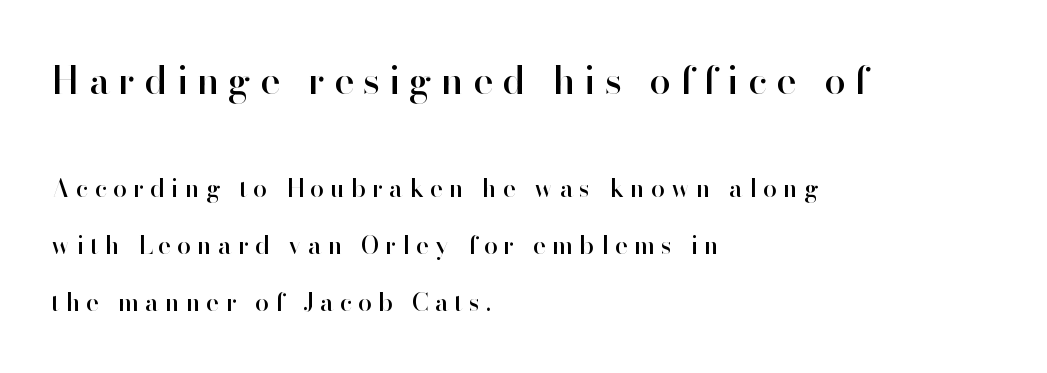
This is roman type, the default non-slanted kind. Character size in the leading block exceeds that of the trailing block. Does the type have serifs? No, each stem ends abruptly. The passage shown has open, widely tracked lettering throughout. Think of a printed novel: that variable character pitch is what you see here. Does the copy run flush right? No — it runs flush left.
